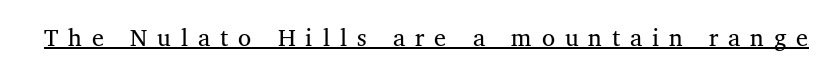
The image shows 24 px text type, upright; set unusually wide letter spacing (+0.41 em), underlined.
